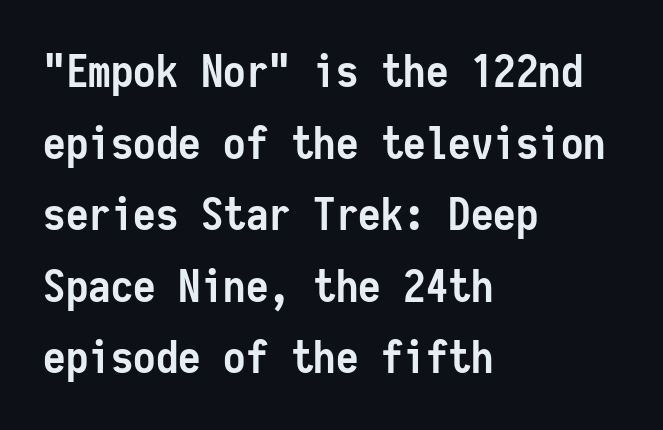
{"serif": "no", "italic": "no", "bold": "yes", "weight": "semibold", "width": "condensed", "stroke_contrast": "low", "x_height": "medium", "monospaced": "yes", "underline": "no", "align": "left", "line_spacing": "normal", "line_spacing_ratio": 1.59, "letter_spacing": "normal", "letter_spacing_em": 0.0, "glyph_px": 45}
